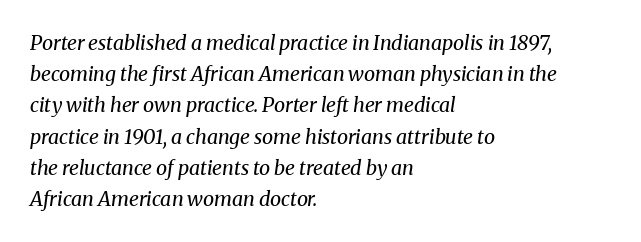
Q: Is the text bold? A: No.
Q: Is the text italic (slanted)? A: Yes, it leans right by about 8 degrees.
Q: Is the text underlined? A: No.
Q: How is the paragraph aligned? A: Left-aligned.
Q: Is the spacing between letters normal or unusually wide? A: Normal.
Q: Is the spacing between lines tight, normal or loose? A: Normal.
